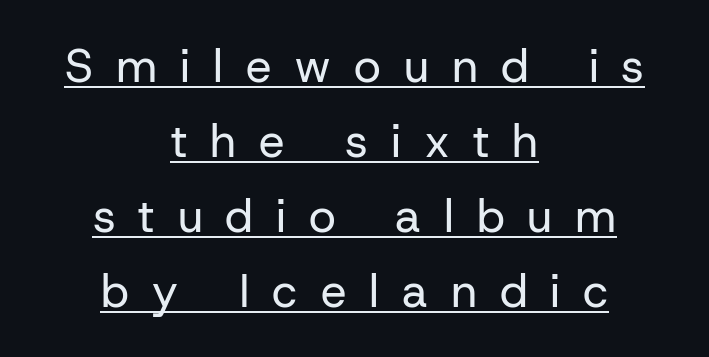
Q: Is the text bold? A: No.
Q: Is the text italic (slanted)? A: No, it is upright.
Q: Is the typeface a serif or a sans-serif typeface? A: Sans-serif.
Q: Is the text underlined? A: Yes.
Q: How is the paragraph aligned? A: Centered.
Q: Is the spacing between letters normal or unusually wide? A: Unusually wide.
Q: Is the spacing between lines tight, normal or loose? A: Normal.
Q: Width (condensed, normal, or wide)? A: Normal.
Q: Stroke contrast? A: Low.
Q: x-height? A: Medium.
Q: Monospaced? A: No.
